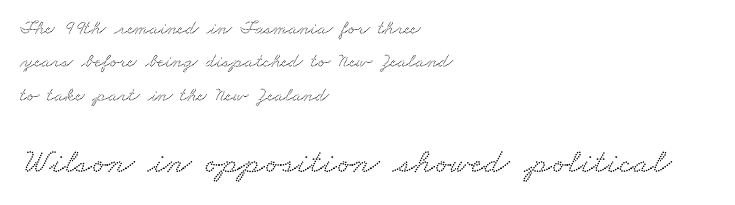
Q: Is the text underlined? A: No.
Q: How is the paragraph aligned? A: Left-aligned.
Q: Is the spacing between letters normal or unusually wide? A: Normal.
Q: Is the spacing between lines tight, normal or loose? A: Normal.
Q: Which block of text is set in a larger size, the first (top) or the second (bottom)? A: The second (bottom) one.
Q: Width (condensed, normal, or wide)? A: Wide.
Q: Stroke contrast? A: Low.
Q: x-height? A: Small.
Q: Monospaced? A: No.
